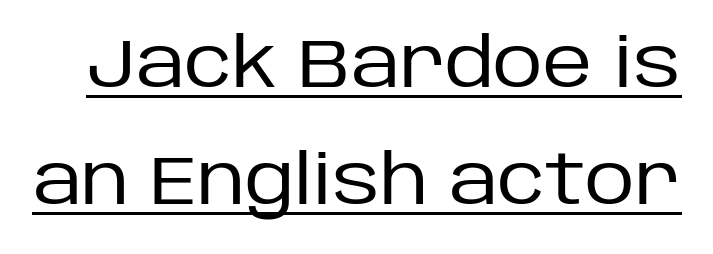
Q: Is the text bold? A: No.
Q: Is the text italic (slanted)? A: No, it is upright.
Q: Is the typeface a serif or a sans-serif typeface? A: Sans-serif.
Q: Is the text underlined? A: Yes.
Q: Is the spacing between letters normal or unusually wide? A: Normal.
Q: Is the spacing between lines tight, normal or loose? A: Normal.
Q: Width (condensed, normal, or wide)? A: Normal.
Q: Stroke contrast? A: Low.
Q: x-height? A: Large.
Q: Monospaced? A: No.
